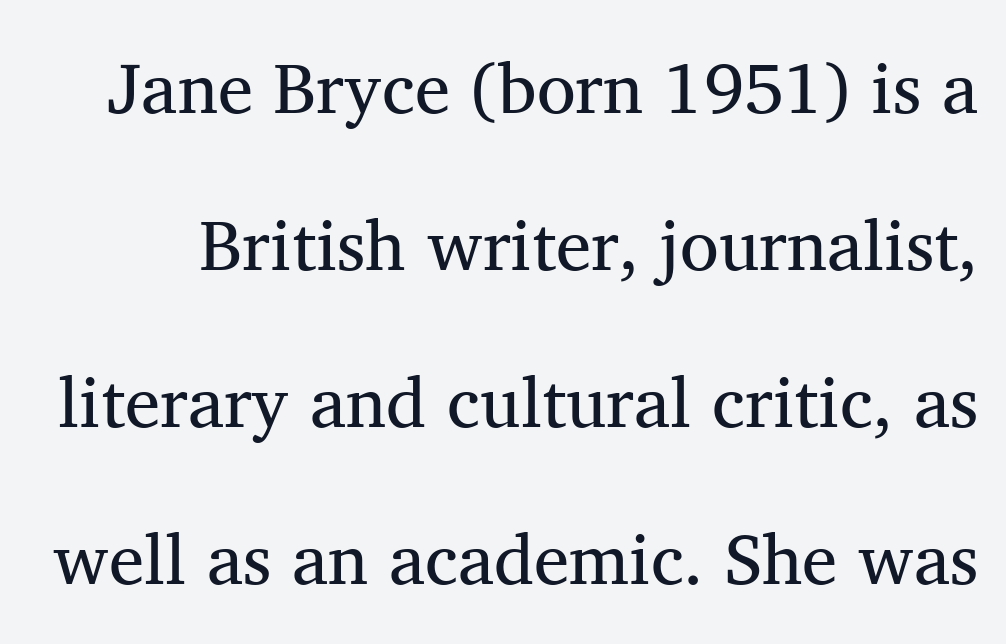
The image shows 71 px regular-weight serif type, upright; set loose line spacing (2.21x), normal letter spacing, not underlined; medium stroke contrast and a medium x-height.
